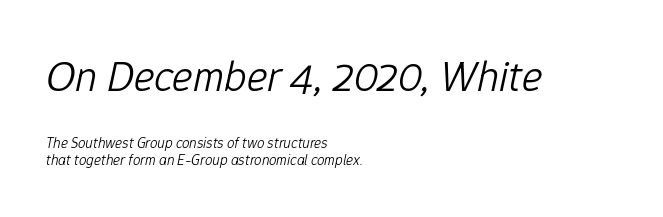
Notice how descenders almost collide with the ascenders below — that's tight leading. Character widths vary here, with narrow letters taking less room than wide ones. Summary of weight: not heavy and not bold. Glance below the letters and you will spot only blank space. Standard letterfit; no display-style spreading of the glyphs.
